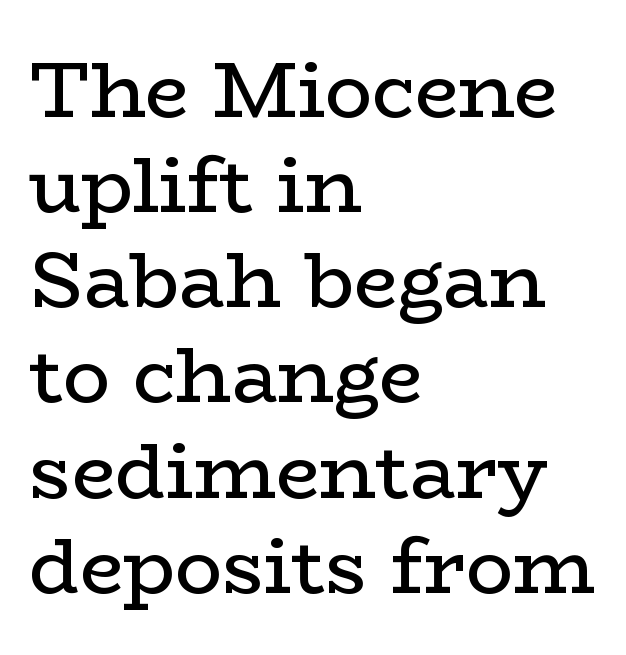
The rendering uses natural spacing where letterforms have individual widths. When letters stand straight like this, we call the style roman or upright. Compared with a centered layout, this one pins lines to the left instead. Stroke terminals: seriffed. Descender tails drop into unmarked territory.
